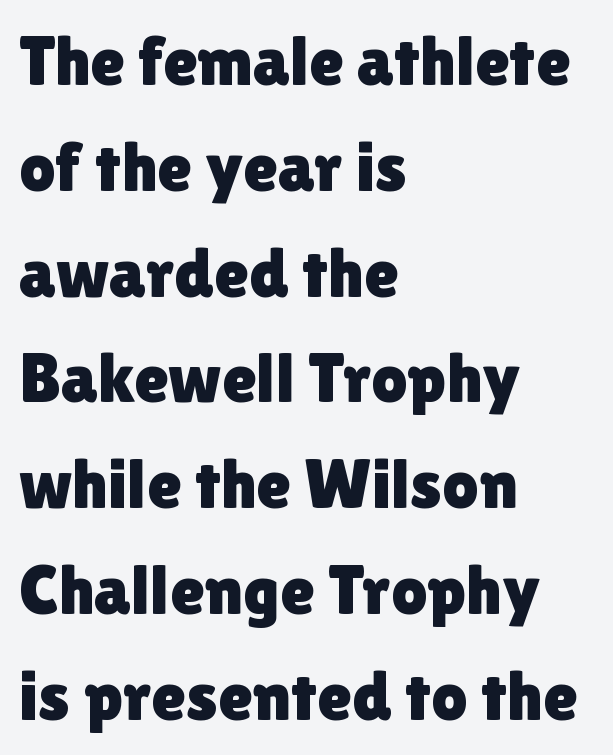
Q: Is the text italic (slanted)? A: No, it is upright.
Q: Is the typeface a serif or a sans-serif typeface? A: Sans-serif.
Q: Is the text underlined? A: No.
Q: How is the paragraph aligned? A: Left-aligned.
Q: Is the spacing between letters normal or unusually wide? A: Normal.
Q: Is the spacing between lines tight, normal or loose? A: Normal.
Q: Width (condensed, normal, or wide)? A: Normal.
Q: x-height? A: Medium.
Q: Monospaced? A: No.
